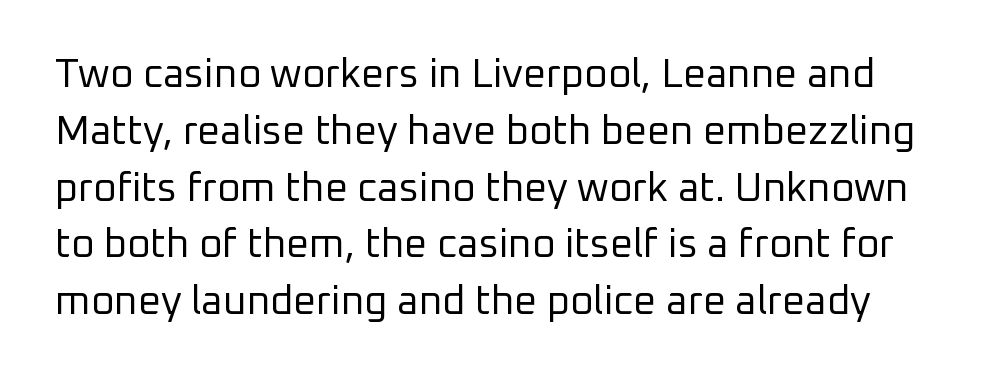
You could not count columns in this text — the font is proportionally spaced. The area under the type is left untouched. The passage shown is not bold in any degree. The face used here is rendered with its standard letterfit. Serif or sans? Sans — the stroke terminals are bare. Posture: straight, roman, zero tilt.
